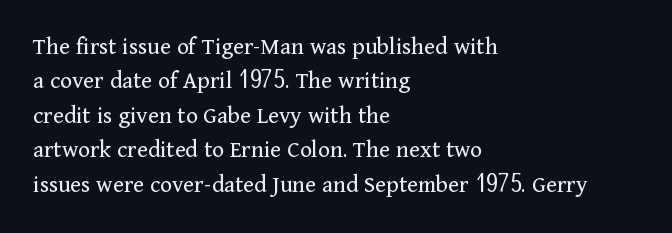
{"italic": "no", "bold": "no", "underline": "no", "align": "left", "line_spacing": "normal", "line_spacing_ratio": 1.38, "letter_spacing": "normal", "letter_spacing_em": 0.0, "glyph_px": 25}
